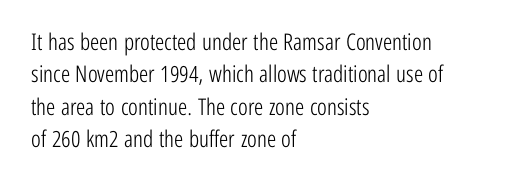
{"italic": "no", "bold": "no", "underline": "no", "align": "left", "line_spacing": "normal", "line_spacing_ratio": 1.41, "letter_spacing": "normal", "letter_spacing_em": 0.0, "glyph_px": 23}
